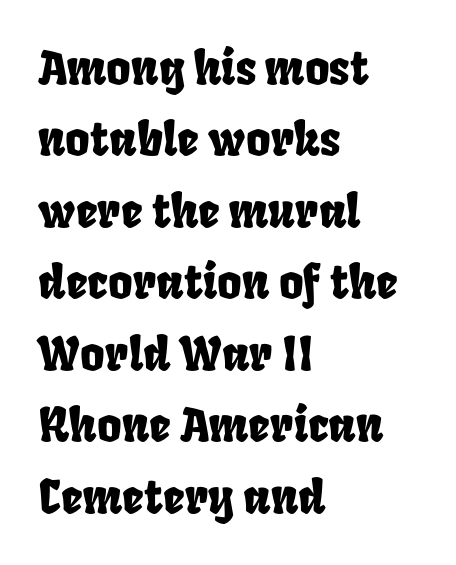
The image shows 47 px condensed type; set left-aligned, normal line spacing (1.52x), normal letter spacing, not underlined; low stroke contrast and a large x-height.
